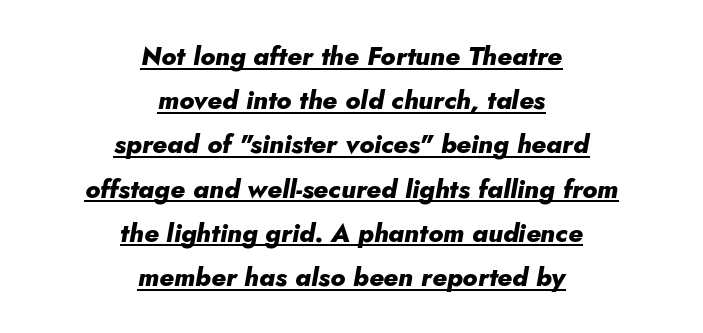
{"italic": "yes", "lean": "right", "slant_degrees": 10, "bold": "yes", "underline": "yes", "align": "center", "line_spacing": "normal", "line_spacing_ratio": 1.7, "letter_spacing": "normal", "letter_spacing_em": 0.0, "glyph_px": 26}
